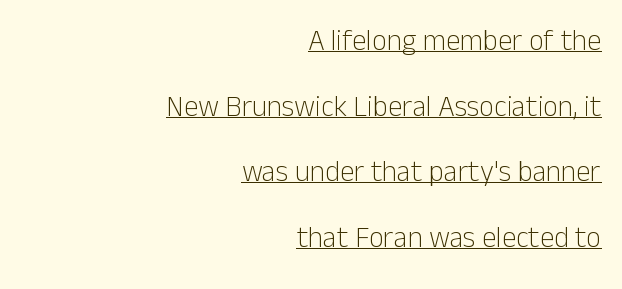
You could fit nearly another row in the gap between these rows. The typesetter has applied underlining to the passage shown. In terms of posture, this sample is upright. Stems here are at most as thick as an everyday book face.
